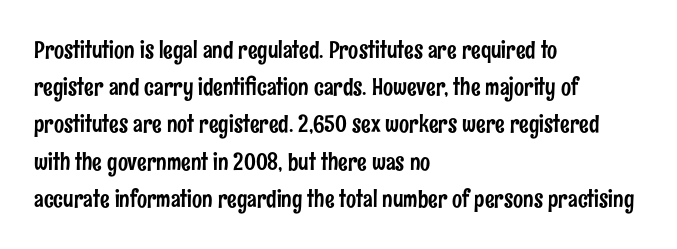
The image shows 24 px text type, upright; set left-aligned, normal line spacing (1.55x), normal letter spacing, not underlined.
